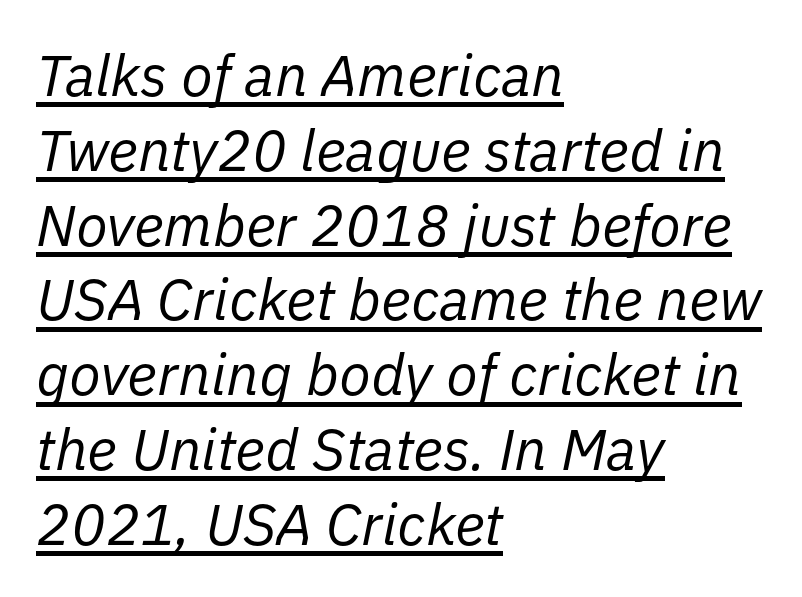
What decoration does the sample have? An underline. Spacing verdict: proportional, widths tailored to each character. Caption: face not bold, strokes unweighted. Notice how the stems are inclined rather than vertical — that's the hallmark of italics. The compositor pushed each line to the left boundary.
